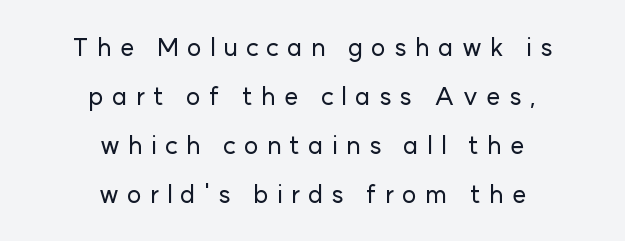
Ordinary non-slanted type is in use. The strip under each line holds only bare page. Line spacing here is loose. If you folded the block vertically in half, each line would mirror itself in length. How are the letters spaced? Widely, with obvious added tracking.
